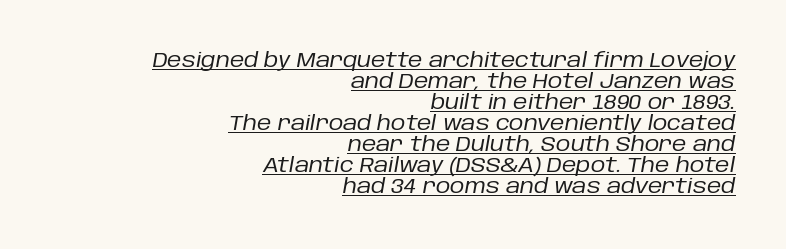
Q: Is the text bold? A: No.
Q: Is the text italic (slanted)? A: Yes, it leans right by about 10 degrees.
Q: Is the text underlined? A: Yes.
Q: How is the paragraph aligned? A: Right-aligned.
Q: Is the spacing between letters normal or unusually wide? A: Normal.
Q: Is the spacing between lines tight, normal or loose? A: Tight.
